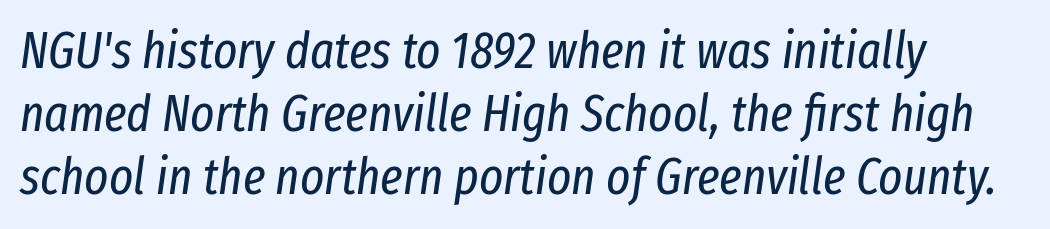
{"italic": "yes", "lean": "right", "slant_degrees": 8, "bold": "no", "weight": "regular", "width": "condensed", "stroke_contrast": "low", "x_height": "medium", "monospaced": "no", "underline": "no", "align": "left", "line_spacing_ratio": 1.24, "letter_spacing": "normal", "letter_spacing_em": 0.0, "glyph_px": 51}
